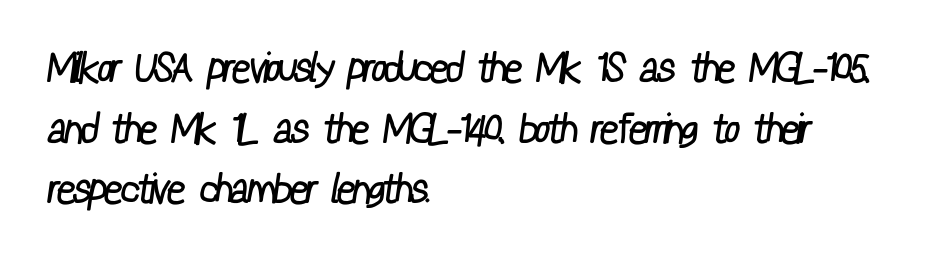
The lines sit at an ordinary, default distance from one another. The typesetting does not lean heavy: it is not bold. Honestly, the letter spacing is just normal — you wouldn't notice it. The letters advance in unequal steps, a hallmark of proportional type. Descenders hang freely into open space. The text was rendered using a sans face with plain stroke endings.
